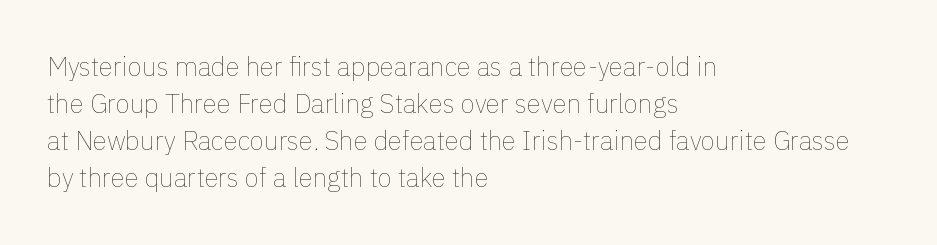
Q: Is the text bold? A: No.
Q: Is the text italic (slanted)? A: No, it is upright.
Q: Is the text underlined? A: No.
Q: How is the paragraph aligned? A: Left-aligned.
Q: Is the spacing between letters normal or unusually wide? A: Normal.
Q: Is the spacing between lines tight, normal or loose? A: Normal.
